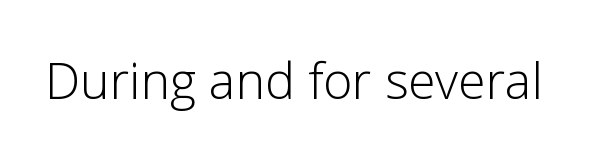
The image shows 50 px light sans-serif type, upright; set normal letter spacing, not underlined; low stroke contrast and a medium x-height.
